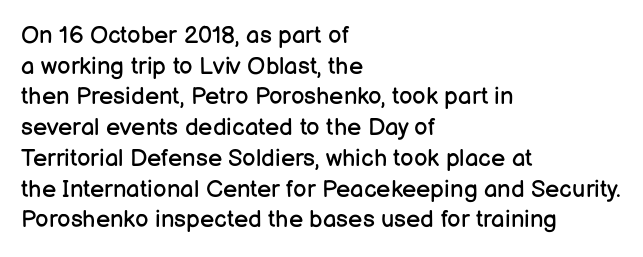
{"italic": "no", "bold": "no", "underline": "no", "align": "left", "line_spacing": "normal", "line_spacing_ratio": 1.28, "letter_spacing": "normal", "letter_spacing_em": 0.0, "glyph_px": 24}
